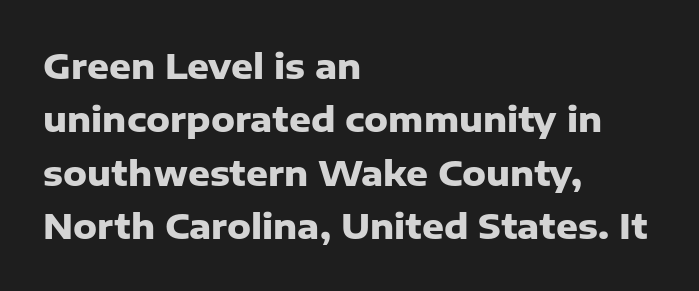
Q: Is the text bold? A: Yes.
Q: Is the text italic (slanted)? A: No, it is upright.
Q: Is the typeface a serif or a sans-serif typeface? A: Sans-serif.
Q: Is the text underlined? A: No.
Q: How is the paragraph aligned? A: Left-aligned.
Q: Is the spacing between letters normal or unusually wide? A: Normal.
Q: Is the spacing between lines tight, normal or loose? A: Normal.
Q: Width (condensed, normal, or wide)? A: Normal.
Q: Stroke contrast? A: Low.
Q: x-height? A: Medium.
Q: Monospaced? A: No.
